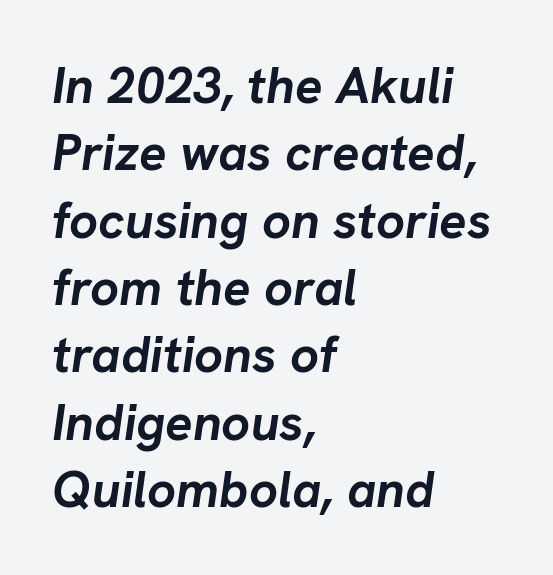
Q: Is the text bold? A: Yes.
Q: Is the text italic (slanted)? A: Yes, it leans right by about 8 degrees.
Q: Is the text underlined? A: No.
Q: How is the paragraph aligned? A: Left-aligned.
Q: Is the spacing between letters normal or unusually wide? A: Normal.
Q: Is the spacing between lines tight, normal or loose? A: Normal.
Q: Width (condensed, normal, or wide)? A: Normal.
Q: Stroke contrast? A: Low.
Q: x-height? A: Medium.
Q: Monospaced? A: No.
